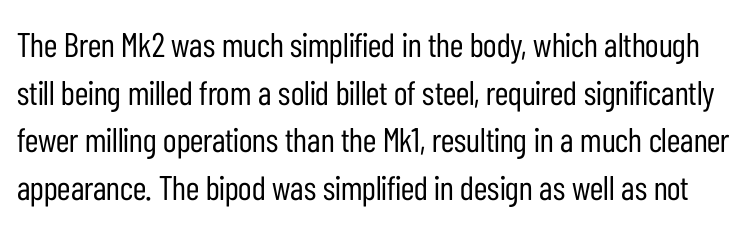
{"serif": "no", "italic": "no", "bold": "no", "weight": "regular", "width": "condensed", "stroke_contrast": "low", "x_height": "medium", "monospaced": "no", "underline": "no", "line_spacing": "normal", "line_spacing_ratio": 1.4, "letter_spacing": "normal", "letter_spacing_em": 0.0, "glyph_px": 34}
